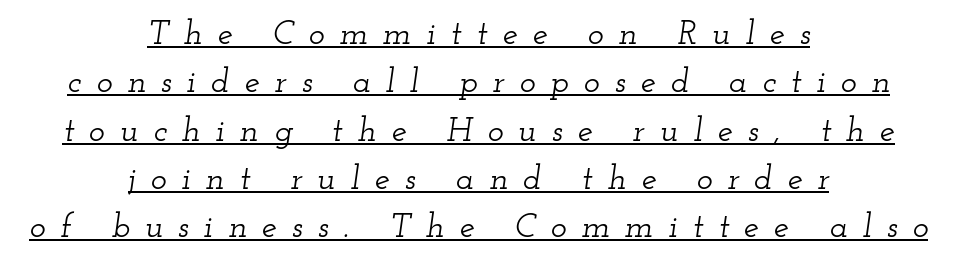
Underlining? Definitely there. Visually the block forms a symmetrical silhouette, jagged on both flanks. A normal amount of white space separates one row of letters from the next. Are there feet on the stems? There are — it's a serif. The rendering uses natural spacing where letterforms have individual widths. Designer's note — italics engaged.
